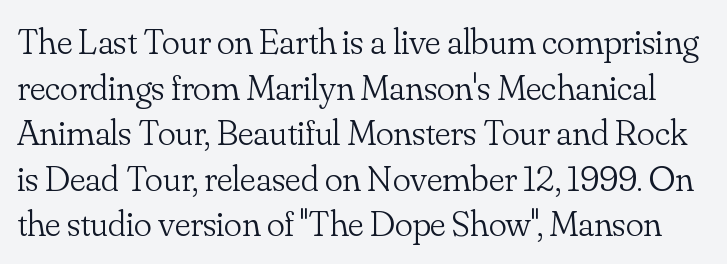
Q: Is the text bold? A: No.
Q: Is the text italic (slanted)? A: No, it is upright.
Q: Is the typeface a serif or a sans-serif typeface? A: Serif.
Q: Is the text underlined? A: No.
Q: Is the spacing between letters normal or unusually wide? A: Normal.
Q: Width (condensed, normal, or wide)? A: Normal.
Q: Stroke contrast? A: Low.
Q: x-height? A: Small.
Q: Monospaced? A: No.
